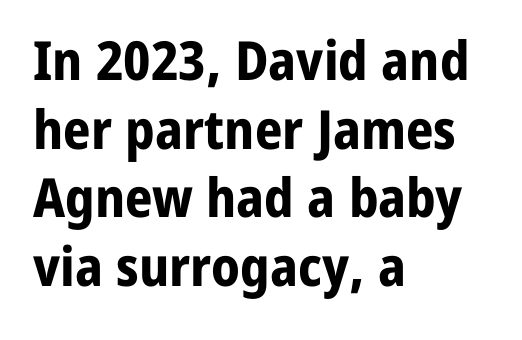
The face used here is a sans, in the tradition of grotesques and geometrics. Which margin do the lines hug? The left one — the right edge is uneven. Lines of text with bare space underneath. Compared with typical paragraphs, the rows here are spaced about the same.
